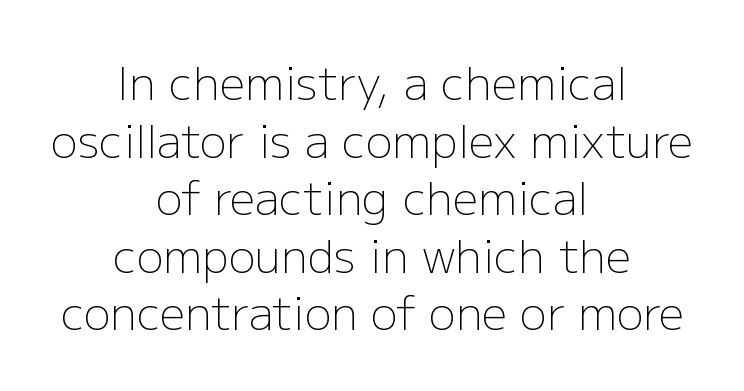
{"serif": "no", "italic": "no", "bold": "no", "weight": "light", "width": "normal", "stroke_contrast": "low", "x_height": "medium", "monospaced": "no", "underline": "no", "align": "center", "line_spacing": "normal", "line_spacing_ratio": 1.28, "letter_spacing": "normal", "letter_spacing_em": 0.0, "glyph_px": 45}
